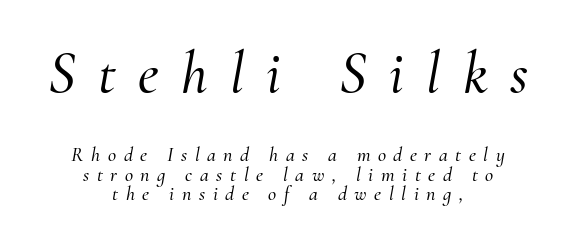
The image shows 59 px serif type, italic (leaning right); set centered, tight line spacing (0.98x), unusually wide letter spacing (+0.38 em), not underlined; the first (top) block is 2.95x larger; medium stroke contrast and a small x-height.
